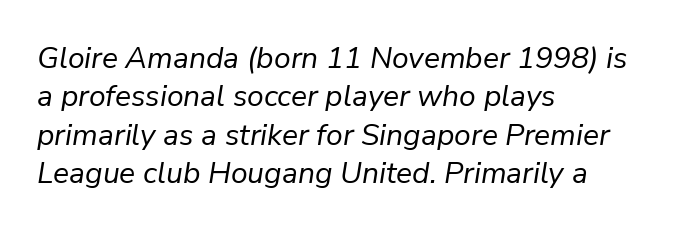
The image shows 30 px regular-weight type, italic (leaning right); set left-aligned, normal line spacing (1.28x), normal letter spacing, not underlined; low stroke contrast and a medium x-height.
